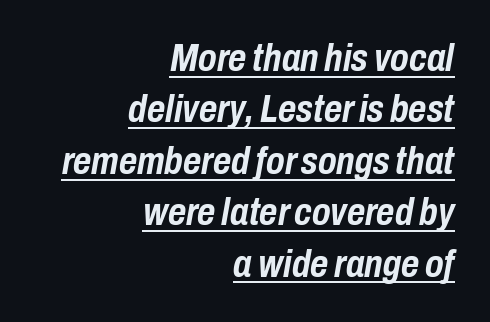
Q: Is the text bold? A: Yes.
Q: Is the text italic (slanted)? A: Yes, it leans right by about 10 degrees.
Q: Is the text underlined? A: Yes.
Q: How is the paragraph aligned? A: Right-aligned.
Q: Is the spacing between letters normal or unusually wide? A: Normal.
Q: Is the spacing between lines tight, normal or loose? A: Normal.
Q: Width (condensed, normal, or wide)? A: Condensed.
Q: Stroke contrast? A: Low.
Q: x-height? A: Medium.
Q: Monospaced? A: No.
